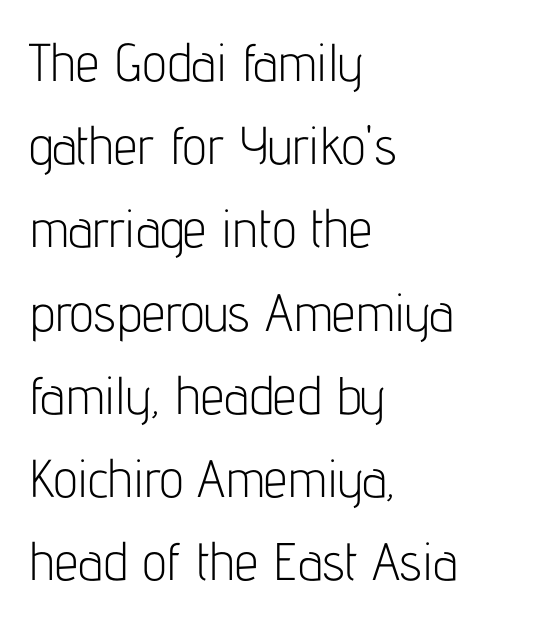
Each letter keeps its own natural width here, so spacing adapts to shape. Standard letterfit; no display-style spreading of the glyphs. Nobody drew a line under any word here. Does the type have serifs? No, each stem ends abruptly. This sample uses an upright cut, with every glyph sitting square on the baseline.
